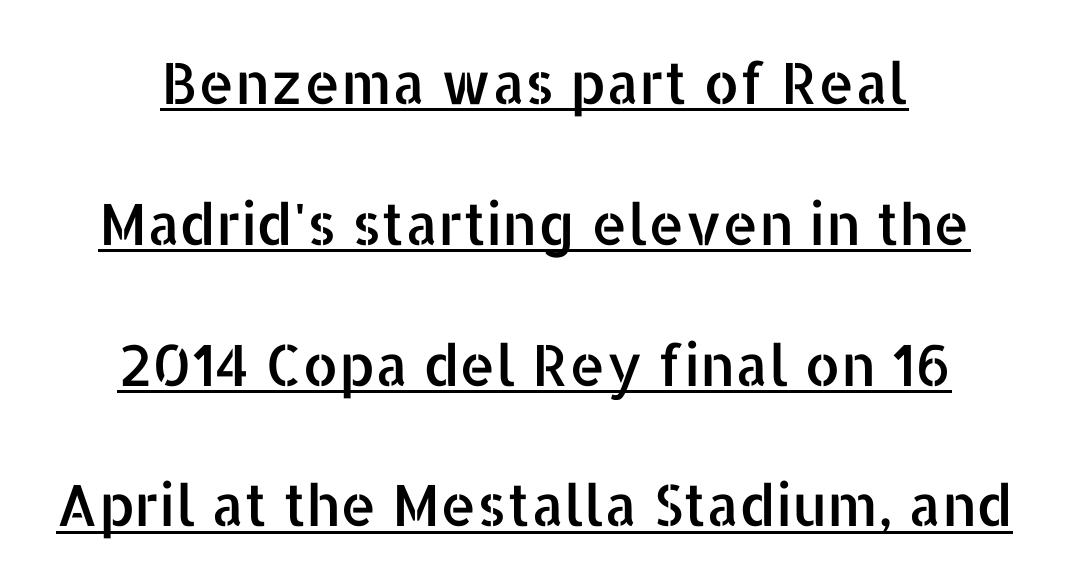
Honestly, the underline is the first thing you notice here. Is the letter spacing exaggerated? No — it looks like the ordinary default. The lettering stays uniformly vertical, giving the passage a roman look. Unlike a traditional serif, this face leaves its strokes unadorned. Proportional: the letters do not fall into vertical columns.
